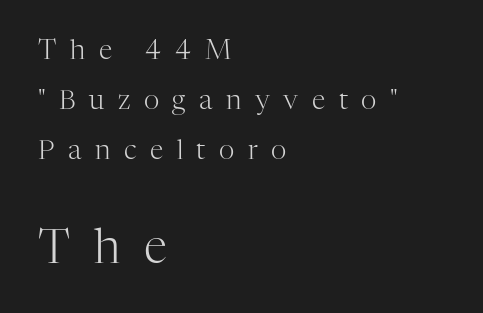
{"serif": "yes", "italic": "no", "bold": "no", "weight": "light", "width": "normal", "stroke_contrast": "high", "x_height": "medium", "monospaced": "no", "underline": "no", "align": "left", "line_spacing_ratio": 1.86, "letter_spacing": "wide", "letter_spacing_em": 0.5, "larger_block": "second", "size_ratio": 1.74, "glyph_px": 47}
